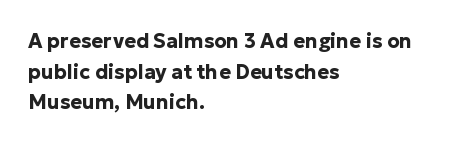
{"italic": "no", "bold": "yes", "underline": "no", "align": "left", "line_spacing": "normal", "line_spacing_ratio": 1.53, "letter_spacing": "normal", "letter_spacing_em": 0.0, "glyph_px": 20}
